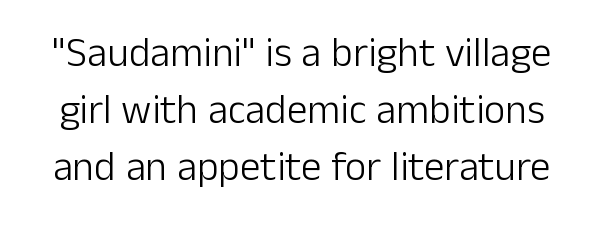
Notice how the stems are strictly vertical — no italics here. Whoever set this chose a conventional vertical rhythm. Has an underline been added? It has not. The rendering uses natural spacing where letterforms have individual widths.
